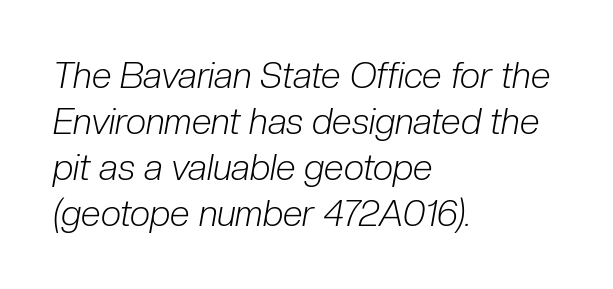
Q: Is the text bold? A: No.
Q: Is the text italic (slanted)? A: Yes, it leans right by about 10 degrees.
Q: Is the text underlined? A: No.
Q: How is the paragraph aligned? A: Left-aligned.
Q: Is the spacing between letters normal or unusually wide? A: Normal.
Q: Is the spacing between lines tight, normal or loose? A: Normal.
Q: Width (condensed, normal, or wide)? A: Condensed.
Q: Stroke contrast? A: Low.
Q: x-height? A: Medium.
Q: Monospaced? A: No.
